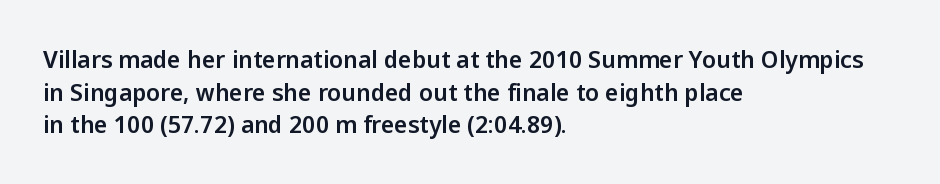
All the whitespace from short lines collects on the right. Standard letterfit; no display-style spreading of the glyphs. The area under the type is left untouched. Characters remain perfectly vertical along every line. If you measured baseline to baseline, you'd find a middling distance.
